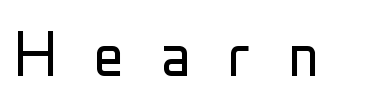
{"serif": "no", "italic": "no", "bold": "no", "weight": "light", "width": "condensed", "stroke_contrast": "low", "x_height": "medium", "monospaced": "no", "underline": "no", "letter_spacing": "wide", "letter_spacing_em": 0.49, "glyph_px": 75}
